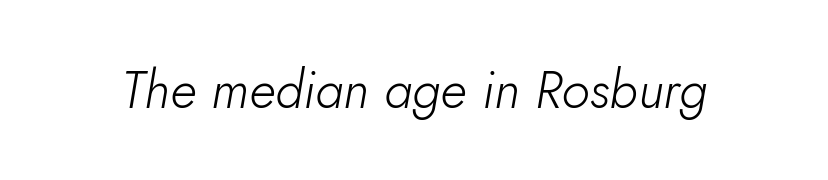
The image shows 52 px light type, italic (leaning right); set normal letter spacing, not underlined; low stroke contrast and a small x-height.
